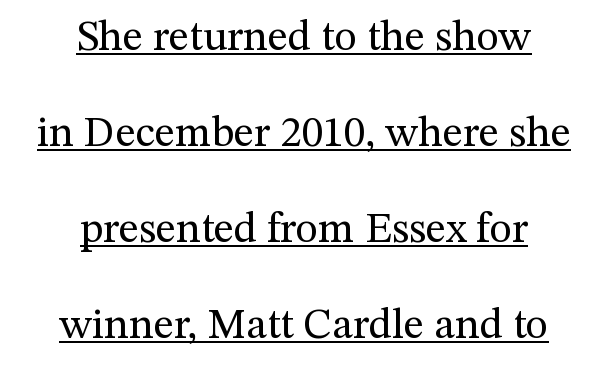
Regarding leading, the lines here are spaced well apart. This reads as an unemphasized weight, regular at the heaviest. The horizontal fit of the characters is conventional and even. In CSS terms this would be text-align: center. A typesetter would mark this as roman, not italic. This sample uses a serif face.
